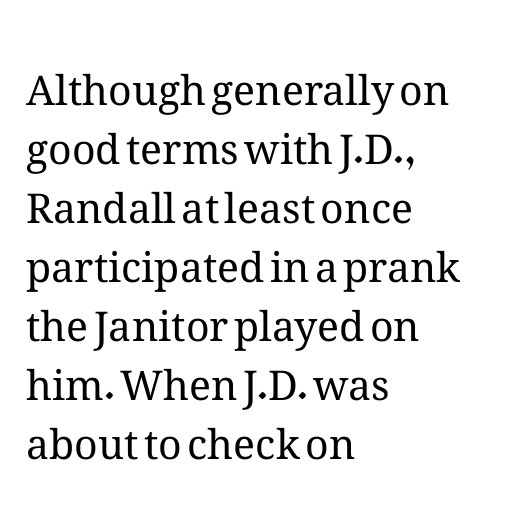
The image shows 41 px regular-weight type, upright; set left-aligned, normal line spacing (1.44x), normal letter spacing, not underlined; medium stroke contrast and a medium x-height.
